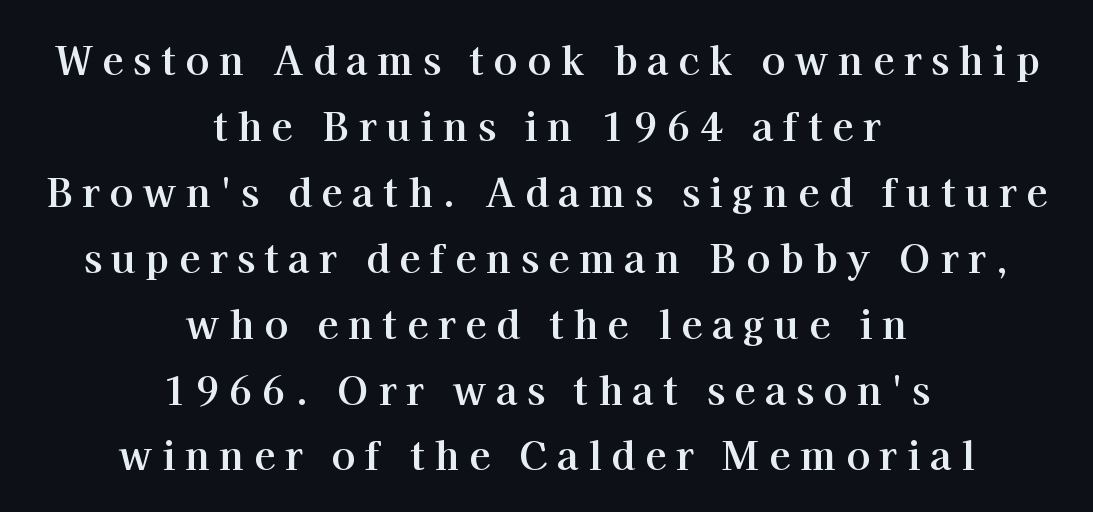
The zone under the glyphs is completely vacant. Whoever set this chose a conventional vertical rhythm. These lines were composed using upright roman letters. These lines carry a lot of weight — the face is fully bold.
